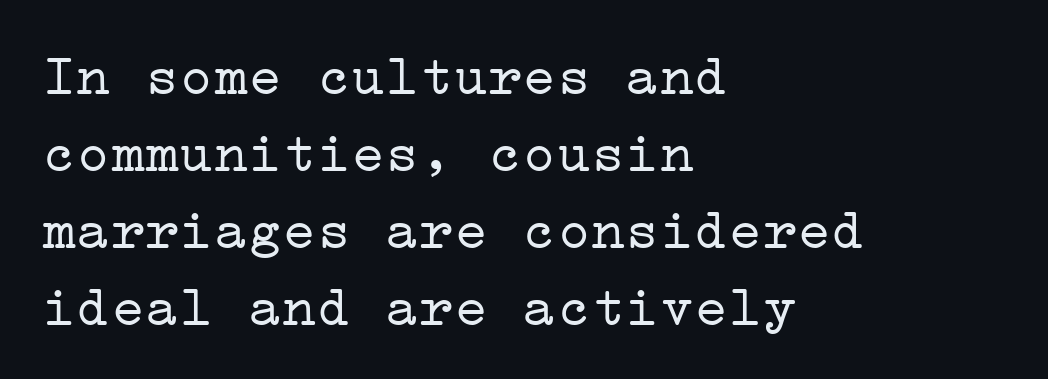
Q: Is the text bold? A: No.
Q: Is the text italic (slanted)? A: No, it is upright.
Q: Is the typeface a serif or a sans-serif typeface? A: Serif.
Q: Is the text underlined? A: No.
Q: How is the paragraph aligned? A: Left-aligned.
Q: Is the spacing between letters normal or unusually wide? A: Normal.
Q: Is the spacing between lines tight, normal or loose? A: Normal.
Q: Width (condensed, normal, or wide)? A: Wide.
Q: Stroke contrast? A: Low.
Q: x-height? A: Medium.
